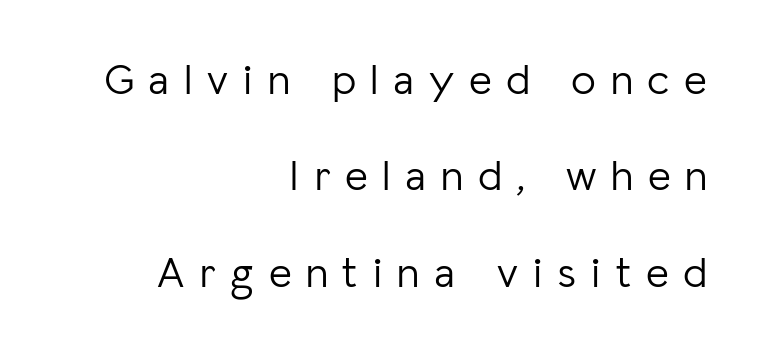
{"serif": "no", "italic": "no", "bold": "no", "weight": "light", "width": "normal", "stroke_contrast": "low", "x_height": "medium", "monospaced": "no", "underline": "no", "align": "right", "line_spacing": "loose", "line_spacing_ratio": 2.19, "letter_spacing": "wide", "letter_spacing_em": 0.33, "glyph_px": 44}
